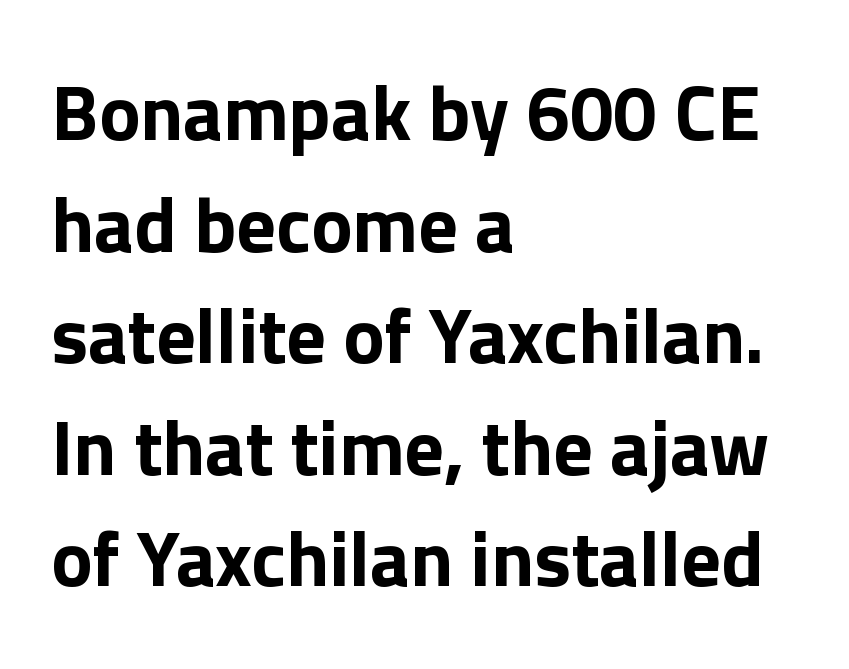
{"serif": "no", "italic": "no", "bold": "yes", "weight": "bold", "width": "normal", "stroke_contrast": "low", "x_height": "medium", "monospaced": "no", "underline": "no", "align": "left", "line_spacing": "normal", "line_spacing_ratio": 1.43, "letter_spacing": "normal", "letter_spacing_em": 0.0, "glyph_px": 78}
